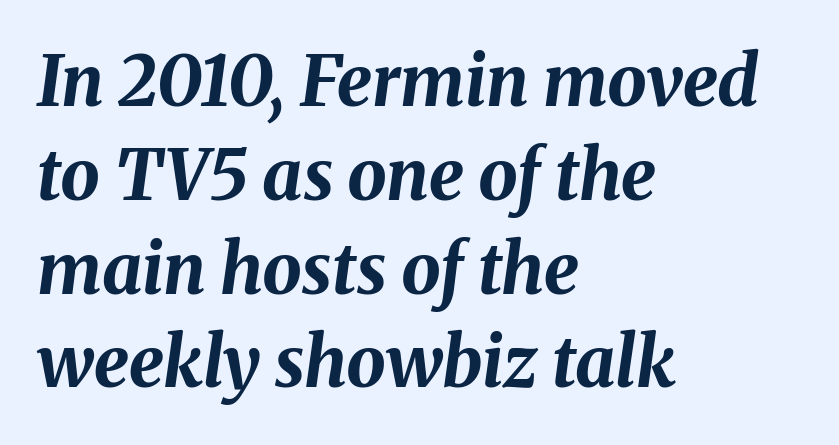
The image shows 70 px bold type, italic (leaning right); set left-aligned, normal line spacing (1.34x), normal letter spacing, not underlined; medium stroke contrast and a medium x-height.
